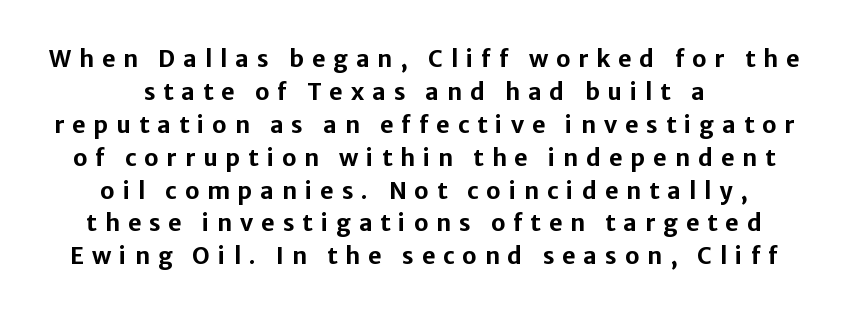
The image shows 23 px bold type, upright; set normal line spacing (1.43x), unusually wide letter spacing (+0.35 em), not underlined.
